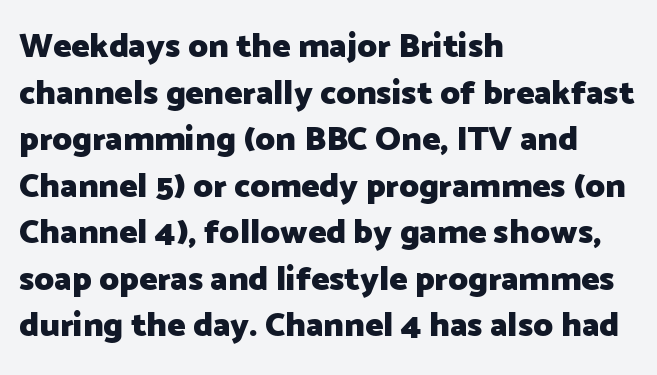
The image shows 34 px heavy sans-serif type, upright; set left-aligned, normal line spacing (1.37x), normal letter spacing, not underlined; low stroke contrast and a medium x-height.
